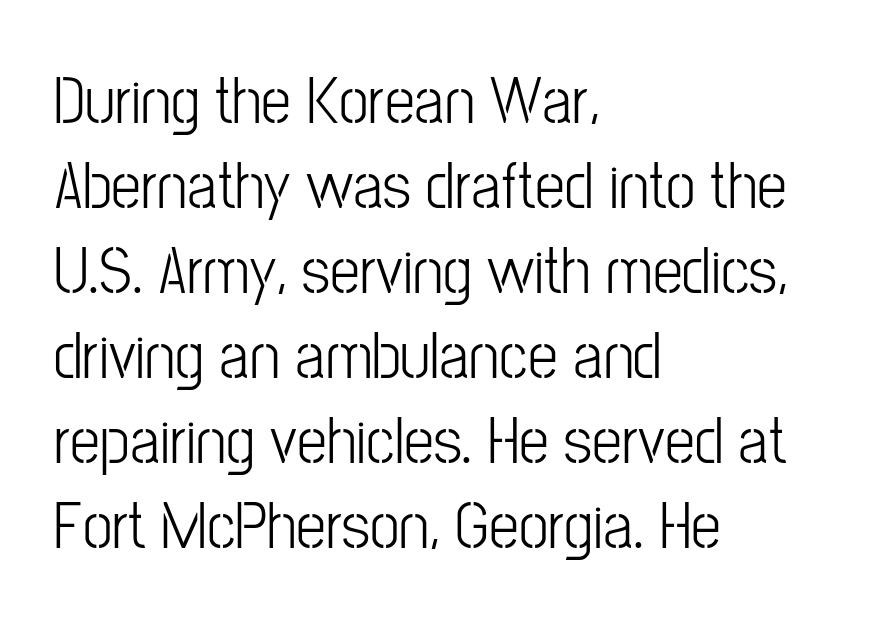
The image shows 67 px condensed sans-serif type, upright; set left-aligned, normal line spacing (1.27x), normal letter spacing, not underlined; low stroke contrast and a medium x-height.
